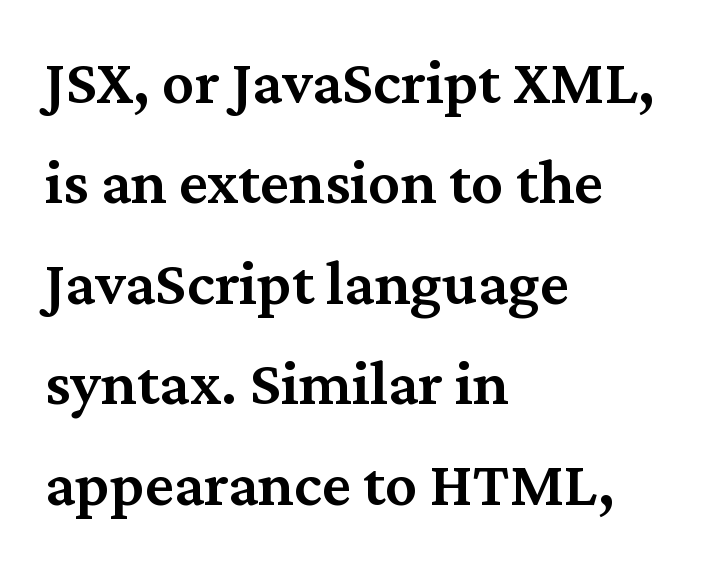
The image shows 64 px semibold serif type, upright; set left-aligned, normal line spacing (1.57x), normal letter spacing, not underlined; medium stroke contrast and a medium x-height.
